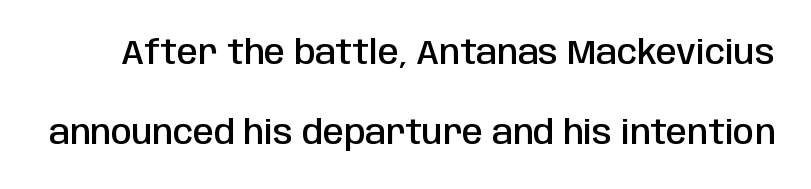
The tracking reads as untouched default to a designer's eye. Do the characters align in a grid? No, the font is proportional. As a designer I'd log this as weight 600, semibold. The face used here is a sans, in the tradition of grotesques and geometrics. Each row of text sits above clean, open space. Regarding leading, the lines here are spaced well apart.
